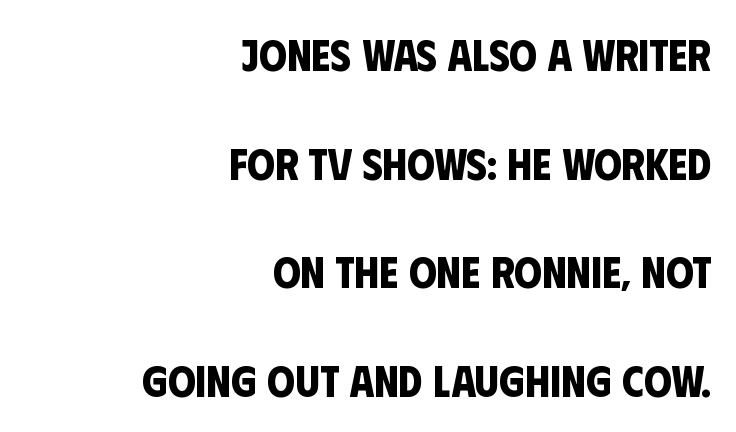
The image shows 44 px bold, condensed sans-serif type; set right-aligned, loose line spacing (2.47x), normal letter spacing, not underlined; low stroke contrast and a large x-height.
